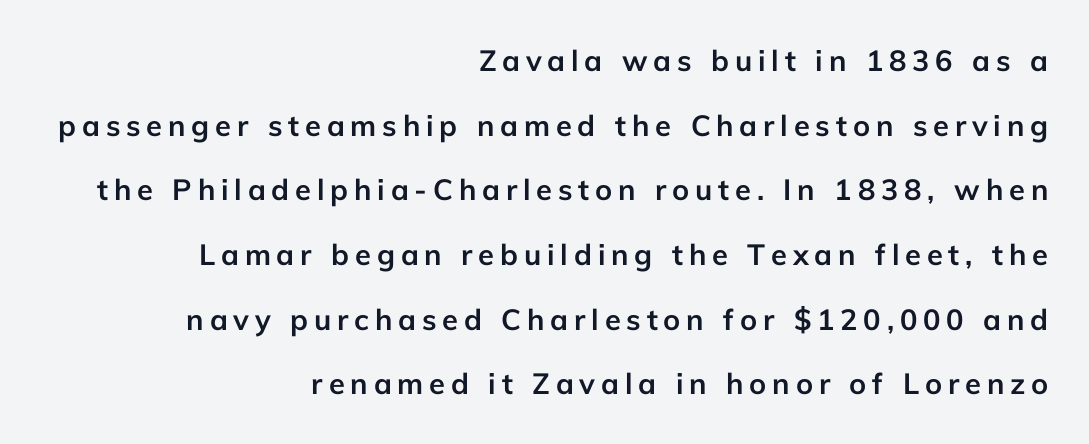
{"serif": "no", "italic": "no", "bold": "yes", "weight": "semibold", "width": "normal", "stroke_contrast": "low", "x_height": "medium", "monospaced": "no", "underline": "no", "align": "right", "line_spacing": "loose", "line_spacing_ratio": 2.23, "letter_spacing": "wide", "letter_spacing_em": 0.2, "glyph_px": 29}
